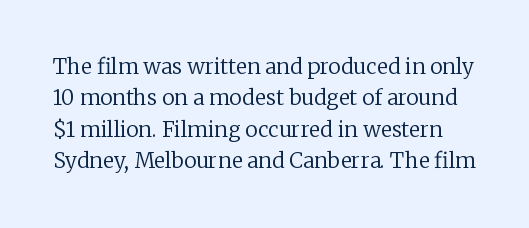
Q: Is the text bold? A: No.
Q: Is the text italic (slanted)? A: No, it is upright.
Q: Is the text underlined? A: No.
Q: Is the spacing between letters normal or unusually wide? A: Normal.
Q: Is the spacing between lines tight, normal or loose? A: Normal.
